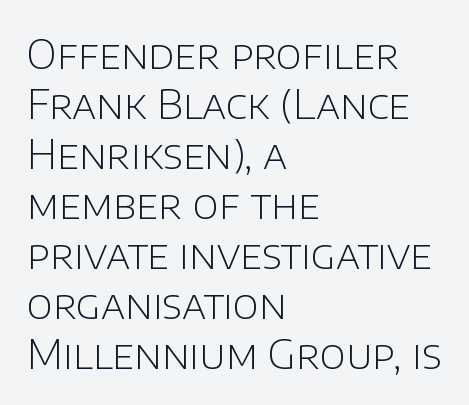
Q: Is the text bold? A: No.
Q: Is the text italic (slanted)? A: No, it is upright.
Q: Is the typeface a serif or a sans-serif typeface? A: Sans-serif.
Q: Is the text underlined? A: No.
Q: How is the paragraph aligned? A: Left-aligned.
Q: Is the spacing between letters normal or unusually wide? A: Normal.
Q: Is the spacing between lines tight, normal or loose? A: Normal.
Q: Width (condensed, normal, or wide)? A: Normal.
Q: Stroke contrast? A: Low.
Q: x-height? A: Large.
Q: Monospaced? A: No.
